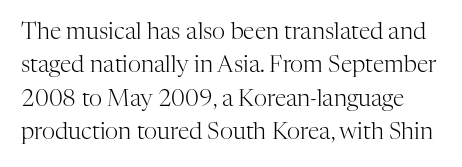
Q: Is the text bold? A: No.
Q: Is the text italic (slanted)? A: No, it is upright.
Q: Is the text underlined? A: No.
Q: Is the spacing between letters normal or unusually wide? A: Normal.
Q: Is the spacing between lines tight, normal or loose? A: Normal.
